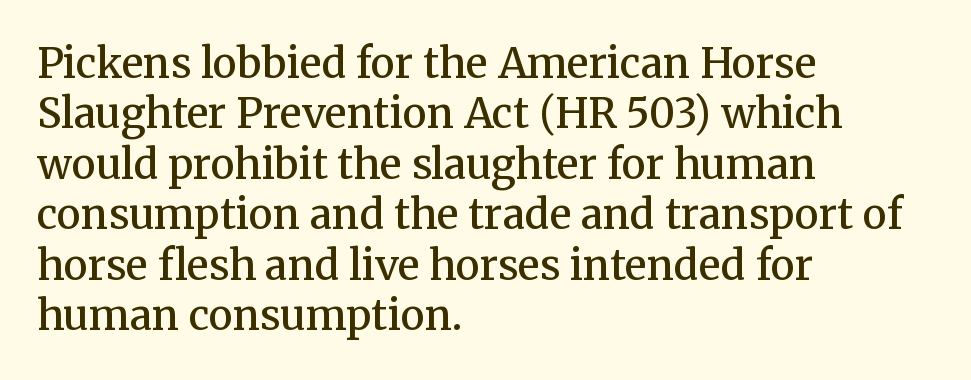
Note the varied advance widths — an 'i' is clearly narrower than an 'm'. The gap between lines stays unmarked. The compositor pushed each line to the left boundary. Spacing between characters is what you'd get straight out of the box.
